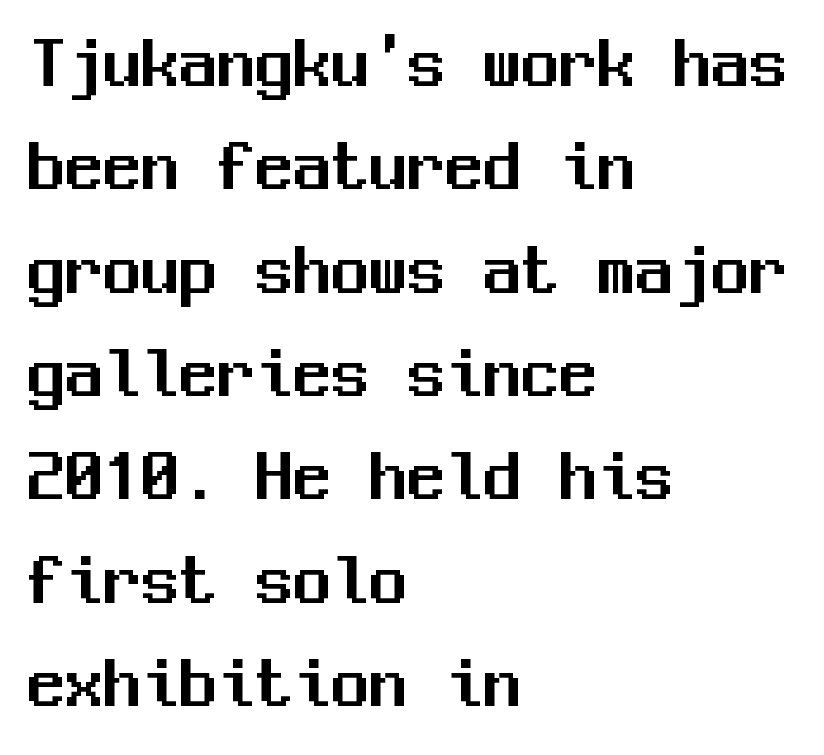
Tracking value appears to be zero — textbook default spacing. Any mark beneath the type? The region is blank. The paragraph shown leans on its left margin. Posture: vertical. Regarding serifs, this sample does without them. Note the uniform advance width — an 'i' takes as much space as an 'm'.
